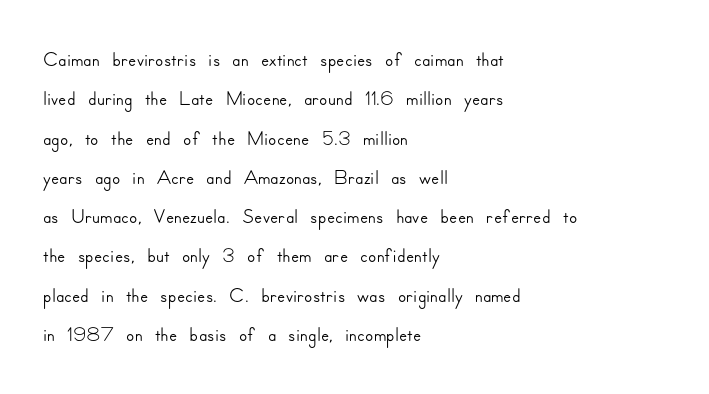
{"serif": "no", "italic": "no", "width": "normal", "stroke_contrast": "low", "x_height": "small", "monospaced": "no", "underline": "no", "align": "left", "line_spacing": "normal", "line_spacing_ratio": 1.31, "letter_spacing": "normal", "letter_spacing_em": 0.0, "glyph_px": 30}
